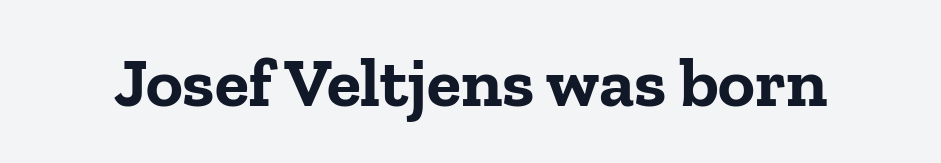
Bare-footed words on every line. Each letter keeps its own natural width here, so spacing adapts to shape. Regarding serifs, this sample has them. The type is set solid horizontally, with unmodified tracking.
